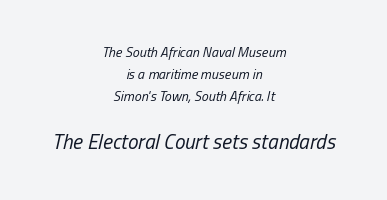
The image shows 21 px text type, italic (leaning right); set centered, normal line spacing (1.58x), normal letter spacing, not underlined; the second (bottom) block is 1.5x larger.
